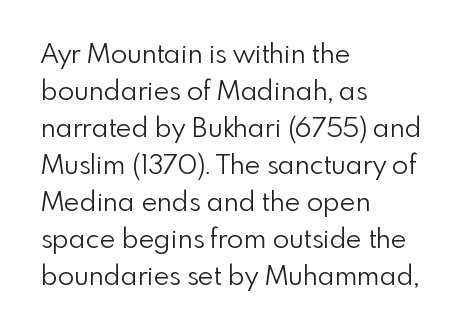
The image shows 27 px text type, upright; set left-aligned, normal line spacing (1.37x), normal letter spacing, not underlined.
